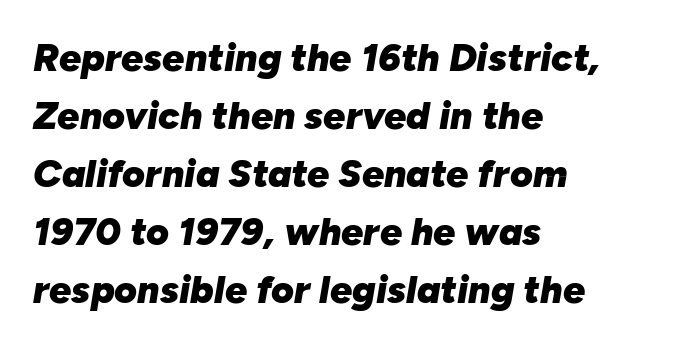
{"italic": "yes", "lean": "right", "slant_degrees": 10, "bold": "yes", "weight": "heavy", "width": "normal", "stroke_contrast": "low", "x_height": "medium", "monospaced": "no", "underline": "no", "align": "left", "line_spacing": "normal", "line_spacing_ratio": 1.49, "letter_spacing": "normal", "letter_spacing_em": 0.0, "glyph_px": 39}
